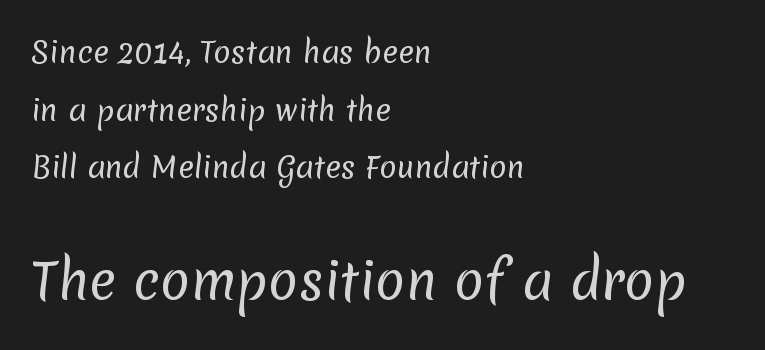
Compared with typical body copy, the letter spacing here is the same. The space between consecutive lines is lavish. The space directly below the letters is spotless. The text block is weighted toward the left margin, trailing off unevenly rightward.
